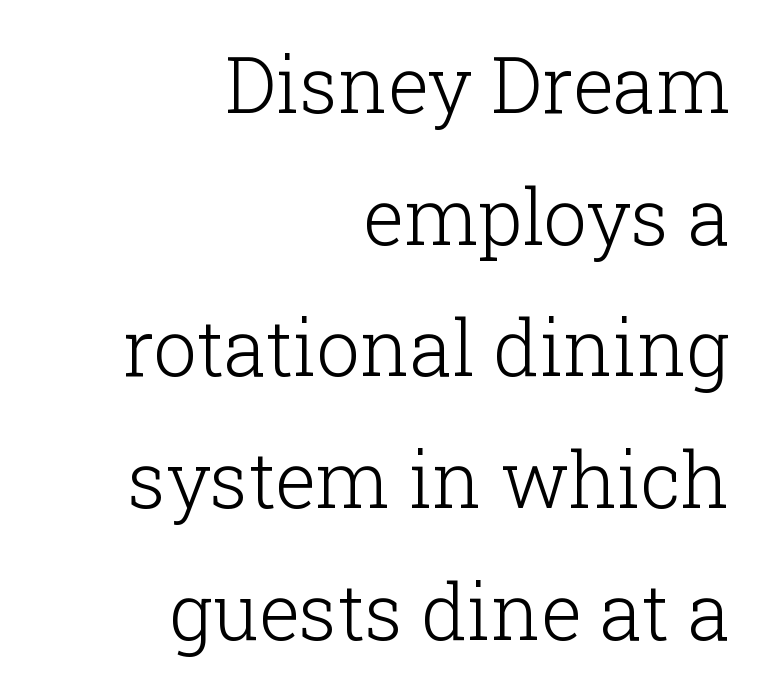
Looks like regular typesetting: each glyph gets only the width it needs. Is the letter spacing exaggerated? No — it looks like the ordinary default. This rendering employs a face with finishing strokes, i.e., a serif. Characters remain perfectly vertical along every line. The string is rendered with underlining switched off.
